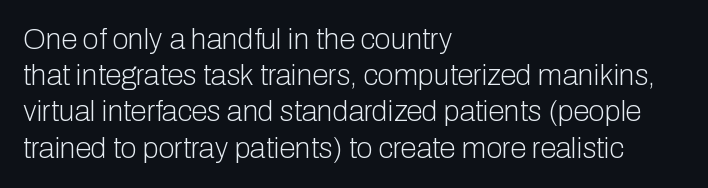
The image shows 29 px light sans-serif type, upright; set left-aligned, normal line spacing (1.25x), normal letter spacing, not underlined; low stroke contrast and a medium x-height.
